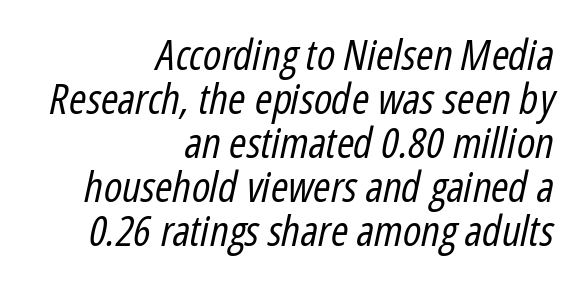
{"italic": "yes", "lean": "right", "slant_degrees": 12, "bold": "no", "weight": "regular", "width": "condensed", "stroke_contrast": "low", "x_height": "medium", "monospaced": "no", "underline": "no", "align": "right", "line_spacing": "tight", "line_spacing_ratio": 1.05, "letter_spacing": "normal", "letter_spacing_em": 0.0, "glyph_px": 42}
